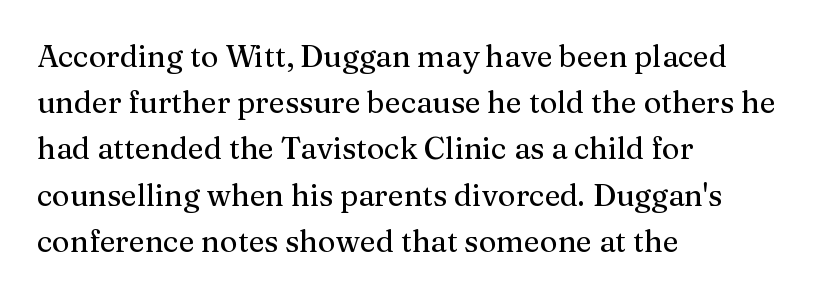
Q: Is the text italic (slanted)? A: No, it is upright.
Q: Is the typeface a serif or a sans-serif typeface? A: Serif.
Q: Is the text underlined? A: No.
Q: How is the paragraph aligned? A: Left-aligned.
Q: Is the spacing between letters normal or unusually wide? A: Normal.
Q: Is the spacing between lines tight, normal or loose? A: Normal.
Q: Width (condensed, normal, or wide)? A: Normal.
Q: Stroke contrast? A: Medium.
Q: x-height? A: Medium.
Q: Monospaced? A: No.
